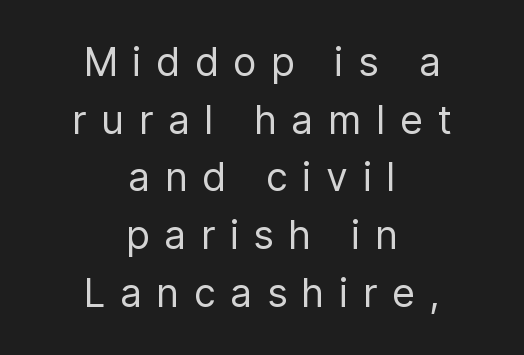
Q: Is the text bold? A: No.
Q: Is the text italic (slanted)? A: No, it is upright.
Q: Is the typeface a serif or a sans-serif typeface? A: Sans-serif.
Q: Is the text underlined? A: No.
Q: How is the paragraph aligned? A: Centered.
Q: Is the spacing between letters normal or unusually wide? A: Unusually wide.
Q: Is the spacing between lines tight, normal or loose? A: Normal.
Q: Width (condensed, normal, or wide)? A: Condensed.
Q: Stroke contrast? A: Low.
Q: x-height? A: Medium.
Q: Monospaced? A: No.
